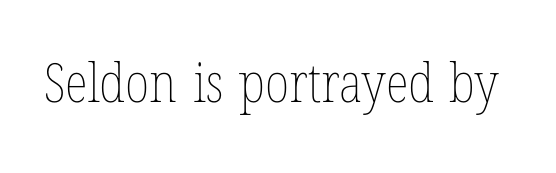
{"italic": "no", "bold": "no", "weight": "thin", "width": "condensed", "stroke_contrast": "low", "x_height": "medium", "monospaced": "no", "underline": "no", "letter_spacing": "normal", "letter_spacing_em": 0.0, "glyph_px": 54}
